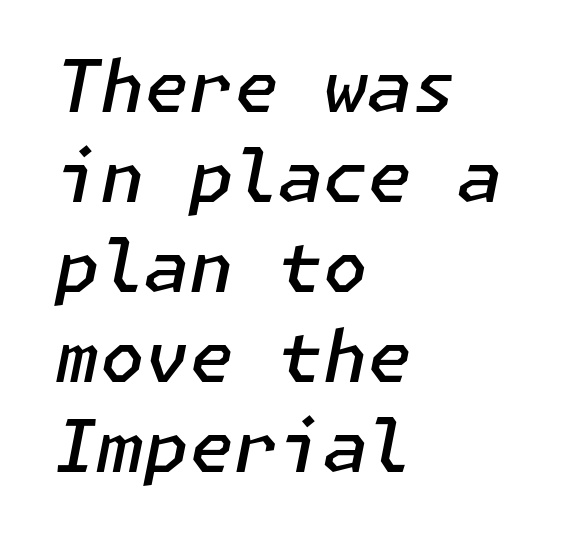
The image shows 72 px semibold type, italic (leaning right); set left-aligned, normal line spacing (1.25x), normal letter spacing, not underlined; low stroke contrast and a medium x-height.
